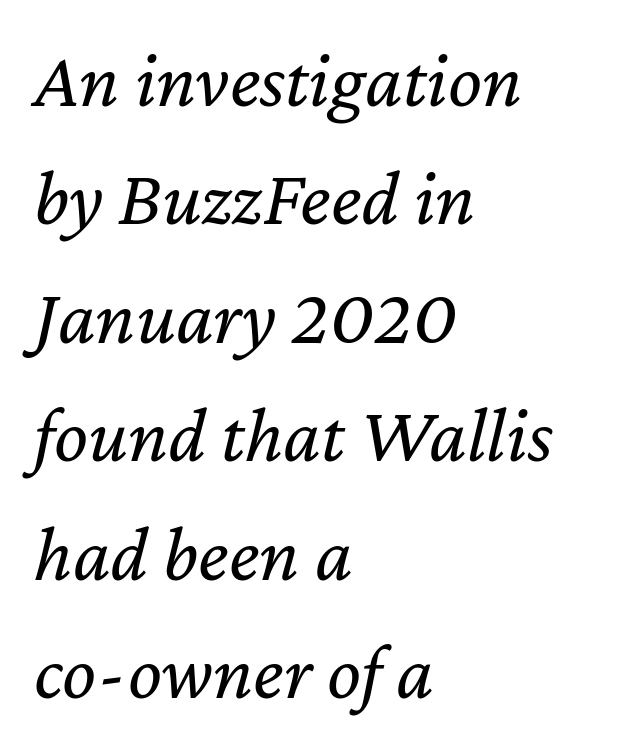
Q: Is the text bold? A: No.
Q: Is the text italic (slanted)? A: Yes, it leans right by about 12 degrees.
Q: Is the text underlined? A: No.
Q: How is the paragraph aligned? A: Left-aligned.
Q: Is the spacing between letters normal or unusually wide? A: Normal.
Q: Is the spacing between lines tight, normal or loose? A: Normal.
Q: Width (condensed, normal, or wide)? A: Normal.
Q: Stroke contrast? A: Low.
Q: x-height? A: Medium.
Q: Monospaced? A: No.
